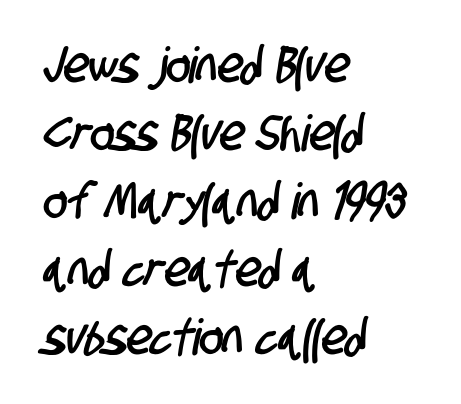
Q: Is the typeface a serif or a sans-serif typeface? A: Sans-serif.
Q: Is the text underlined? A: No.
Q: How is the paragraph aligned? A: Left-aligned.
Q: Is the spacing between letters normal or unusually wide? A: Normal.
Q: Is the spacing between lines tight, normal or loose? A: Normal.
Q: Width (condensed, normal, or wide)? A: Condensed.
Q: Stroke contrast? A: Low.
Q: x-height? A: Large.
Q: Monospaced? A: No.
